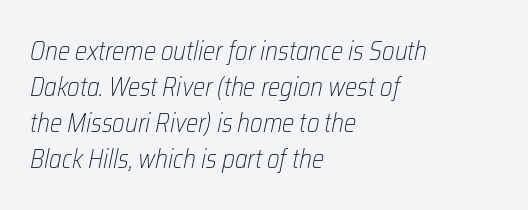
The image shows 26 px text type, italic (leaning right); set left-aligned, normal line spacing (1.38x), normal letter spacing, not underlined.
